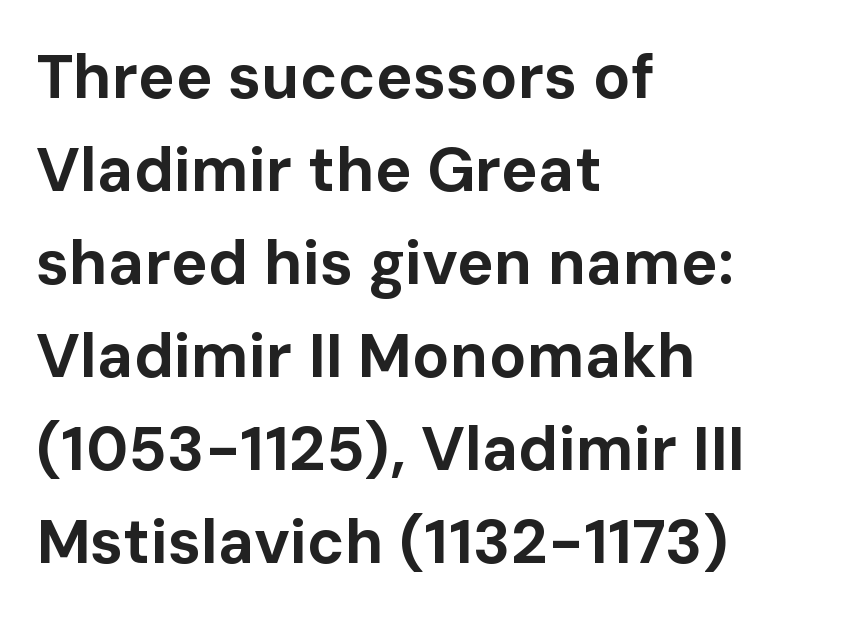
The rendering uses natural spacing where letterforms have individual widths. Each word holds together tightly as a unit, with standard inter-letter gaps. Notice how descenders clear the ascenders below comfortably — that's standard leading. Rule under the text: the space is simply empty. Bold? Absolutely — the strokes are thick and heavy.
